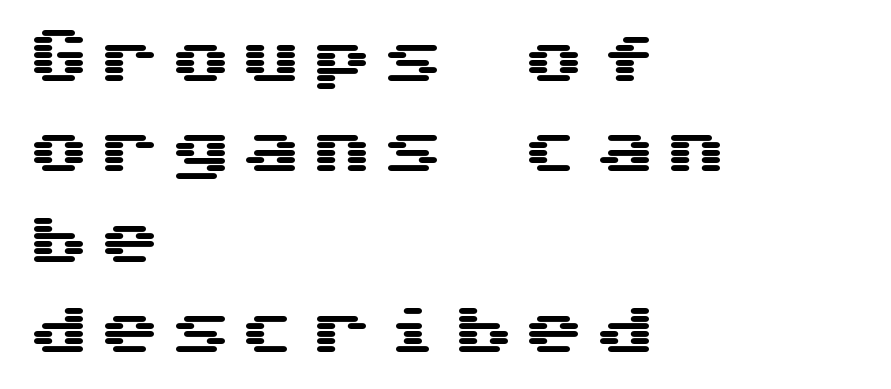
Q: Is the text italic (slanted)? A: No, it is upright.
Q: Is the typeface a serif or a sans-serif typeface? A: Sans-serif.
Q: Is the text underlined? A: No.
Q: How is the paragraph aligned? A: Left-aligned.
Q: Is the spacing between lines tight, normal or loose? A: Normal.
Q: Width (condensed, normal, or wide)? A: Wide.
Q: Stroke contrast? A: Medium.
Q: x-height? A: Medium.
Q: Monospaced? A: Yes.
